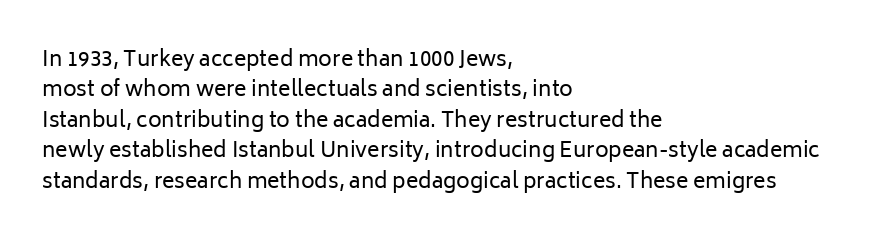
{"italic": "no", "bold": "no", "underline": "no", "align": "left", "line_spacing": "normal", "line_spacing_ratio": 1.45, "letter_spacing": "normal", "letter_spacing_em": 0.0, "glyph_px": 21}
